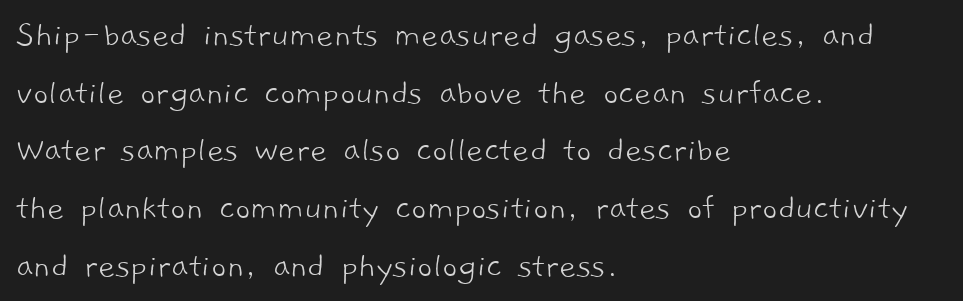
{"serif": "no", "bold": "no", "weight": "light", "width": "normal", "stroke_contrast": "low", "x_height": "medium", "monospaced": "no", "underline": "no", "align": "left", "line_spacing": "normal", "line_spacing_ratio": 1.56, "letter_spacing": "normal", "letter_spacing_em": 0.0, "glyph_px": 37}
